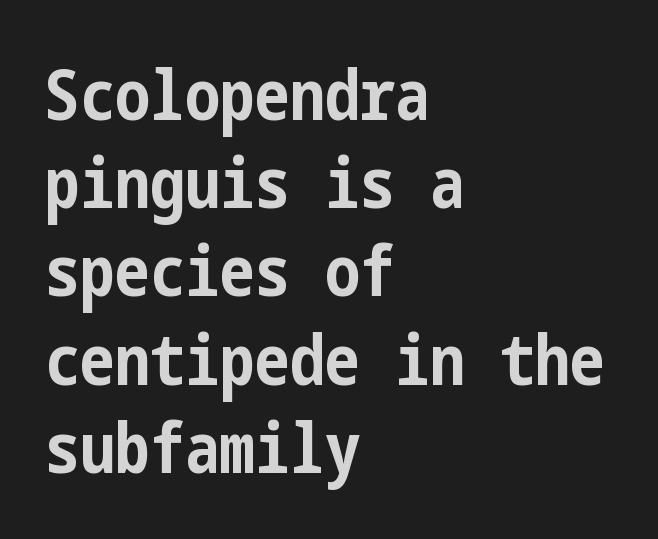
The image shows 70 px bold, condensed sans-serif type, upright; set left-aligned, normal line spacing (1.26x), normal letter spacing, not underlined; low stroke contrast and a medium x-height.
